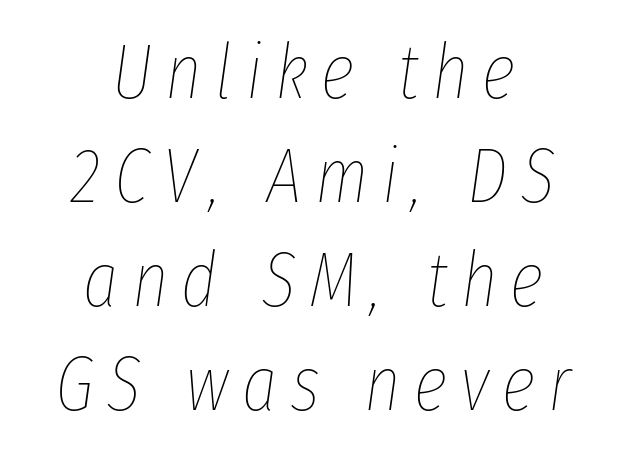
The image shows 77 px thin, condensed type, italic (leaning right); set centered, normal line spacing (1.35x), not underlined; low stroke contrast and a medium x-height.
